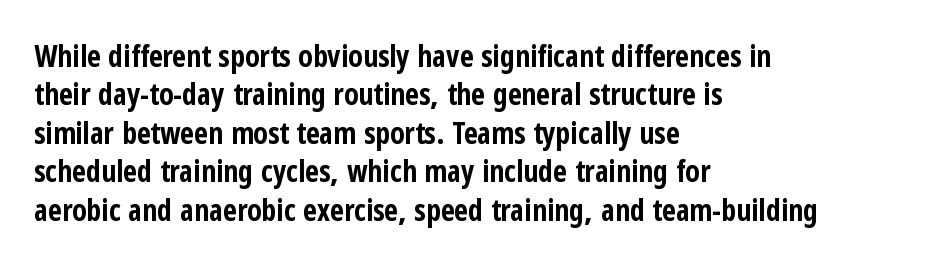
Q: Is the text bold? A: Yes.
Q: Is the text italic (slanted)? A: No, it is upright.
Q: Is the typeface a serif or a sans-serif typeface? A: Sans-serif.
Q: Is the text underlined? A: No.
Q: How is the paragraph aligned? A: Left-aligned.
Q: Is the spacing between letters normal or unusually wide? A: Normal.
Q: Is the spacing between lines tight, normal or loose? A: Normal.
Q: Width (condensed, normal, or wide)? A: Condensed.
Q: Stroke contrast? A: Low.
Q: x-height? A: Medium.
Q: Monospaced? A: No.
